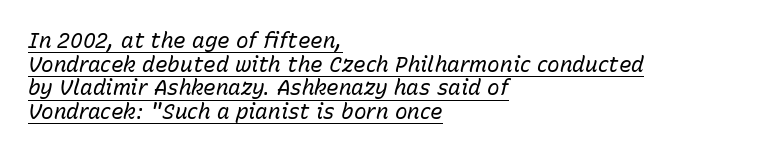
The line texture is even and compact thanks to regular tracking. The compositor pushed each line to the left boundary. Horizontal bands of white between lines are thin slivers. Yep, that's italic — everything's leaning. What decoration does the sample have? An underline.
